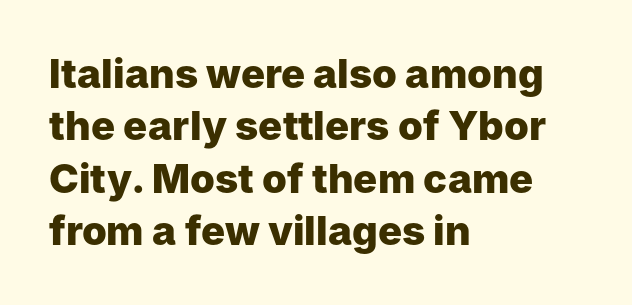
Q: Is the text bold? A: Yes.
Q: Is the text italic (slanted)? A: No, it is upright.
Q: Is the typeface a serif or a sans-serif typeface? A: Sans-serif.
Q: Is the text underlined? A: No.
Q: How is the paragraph aligned? A: Left-aligned.
Q: Is the spacing between letters normal or unusually wide? A: Normal.
Q: Is the spacing between lines tight, normal or loose? A: Normal.
Q: Width (condensed, normal, or wide)? A: Normal.
Q: Stroke contrast? A: Low.
Q: x-height? A: Medium.
Q: Monospaced? A: No.
